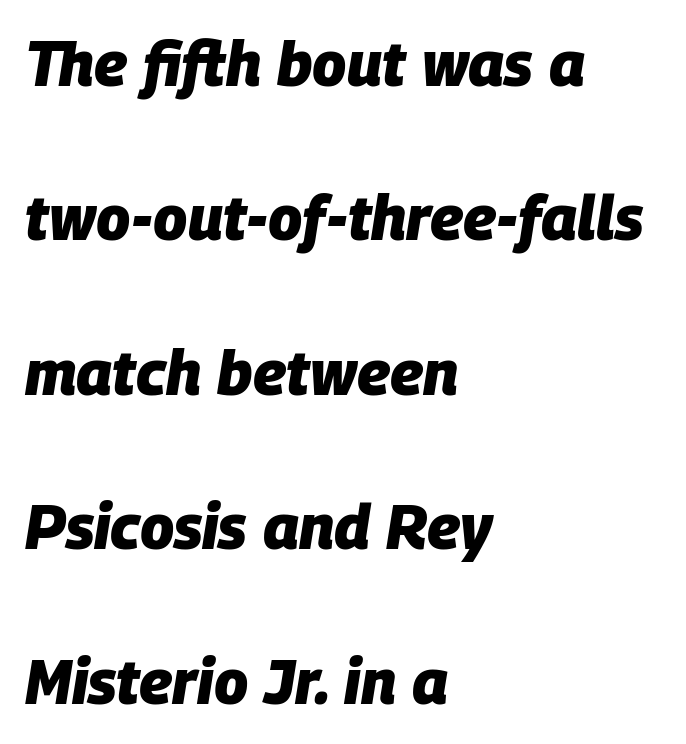
{"italic": "yes", "lean": "right", "slant_degrees": 9, "bold": "yes", "weight": "heavy", "width": "normal", "stroke_contrast": "low", "x_height": "large", "monospaced": "no", "underline": "no", "align": "left", "line_spacing": "loose", "line_spacing_ratio": 2.49, "letter_spacing": "normal", "letter_spacing_em": 0.0, "glyph_px": 62}
